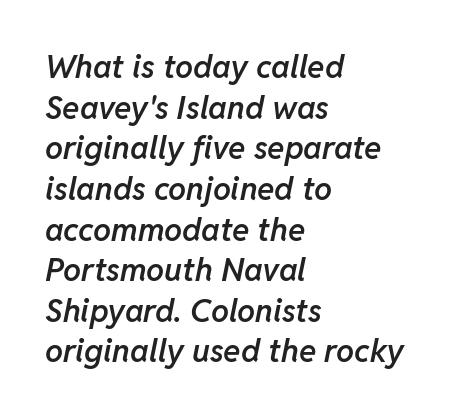
Casual observation: everything's shoved over to the left. Is the type bold? Partly — it's a semibold, heavier than regular but not fully bold. Does extra space separate the letters? No, they use regular spacing. The space between consecutive lines is moderate.
